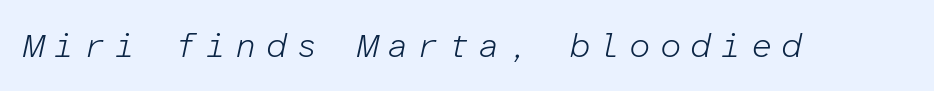
Every character here occupies the same horizontal width, giving the sample a typewriter-like rhythm. Here the glyphs are tracked loosely, breaking word shapes into spaced letters. The specimen omits any rule beneath the text block's lines. The letters look calm and open, with moderate or lighter stems. You can tell it's italic because the verticals aren't actually vertical.
